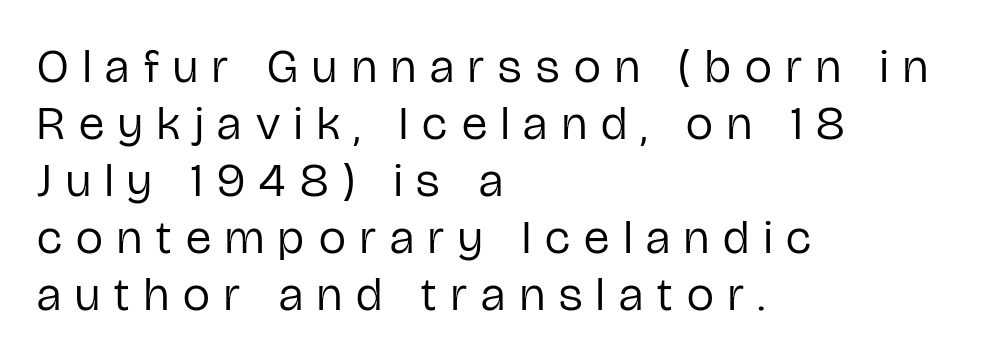
The image shows 48 px regular-weight, condensed sans-serif type, upright; set left-aligned, line spacing 1.19x, unusually wide letter spacing (+0.3 em), not underlined; low stroke contrast and a medium x-height.
